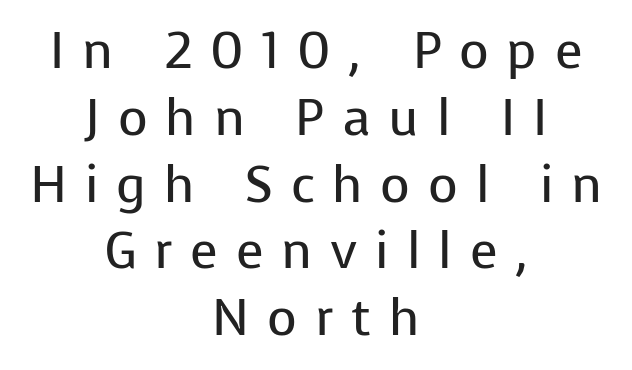
The image shows 51 px regular-weight sans-serif type, upright; set centered, normal line spacing (1.31x), unusually wide letter spacing (+0.35 em), not underlined; low stroke contrast and a medium x-height.
